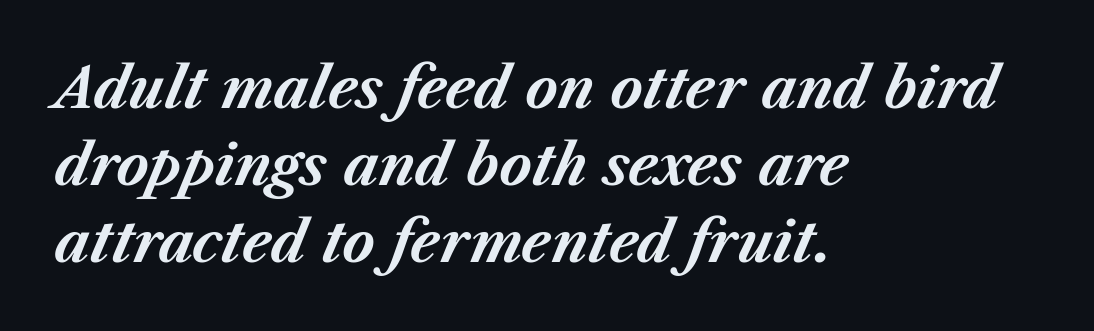
Q: Is the text bold? A: Yes.
Q: Is the text italic (slanted)? A: Yes, it leans right by about 23 degrees.
Q: Is the text underlined? A: No.
Q: How is the paragraph aligned? A: Left-aligned.
Q: Is the spacing between letters normal or unusually wide? A: Normal.
Q: Is the spacing between lines tight, normal or loose? A: Normal.
Q: Width (condensed, normal, or wide)? A: Normal.
Q: Stroke contrast? A: Medium.
Q: x-height? A: Medium.
Q: Monospaced? A: No.
